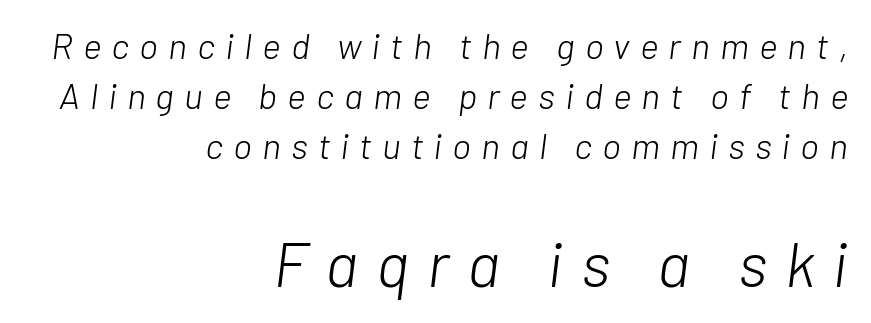
The space between consecutive lines is moderate. Here the designer chose a conventional face with non-uniform glyph widths. Nothing heavy about these letters — not bold at all. Visually, the bottom section dominates because its glyphs are scaled up.
